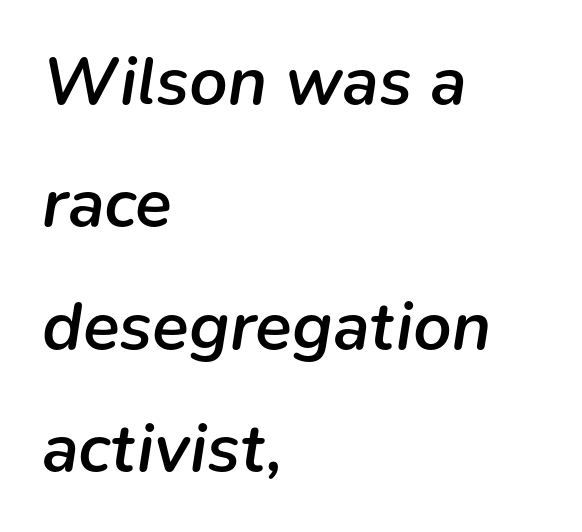
{"italic": "yes", "lean": "right", "slant_degrees": 9, "bold": "semi", "weight": "semibold", "width": "normal", "stroke_contrast": "low", "x_height": "medium", "monospaced": "no", "underline": "no", "align": "left", "line_spacing_ratio": 1.8, "letter_spacing": "normal", "letter_spacing_em": 0.0, "glyph_px": 68}
